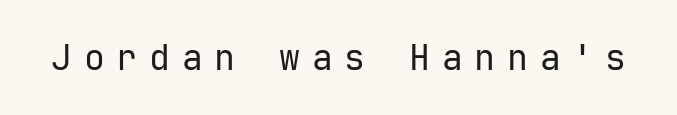
Q: Is the text bold? A: No.
Q: Is the text italic (slanted)? A: No, it is upright.
Q: Is the typeface a serif or a sans-serif typeface? A: Sans-serif.
Q: Is the text underlined? A: No.
Q: Is the spacing between letters normal or unusually wide? A: Unusually wide.
Q: Width (condensed, normal, or wide)? A: Normal.
Q: Stroke contrast? A: Low.
Q: x-height? A: Medium.
Q: Monospaced? A: Yes.
